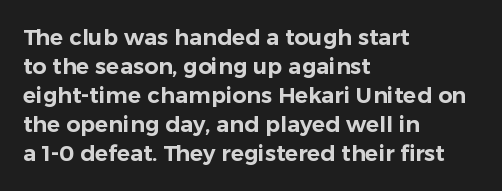
{"italic": "no", "underline": "no", "align": "left", "line_spacing": "normal", "line_spacing_ratio": 1.32, "letter_spacing": "normal", "letter_spacing_em": 0.0, "glyph_px": 22}
